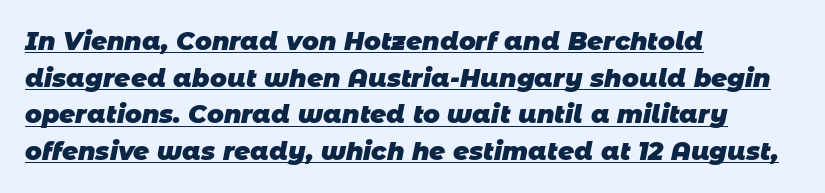
Q: Is the text bold? A: Yes.
Q: Is the text underlined? A: Yes.
Q: How is the paragraph aligned? A: Left-aligned.
Q: Is the spacing between letters normal or unusually wide? A: Normal.
Q: Is the spacing between lines tight, normal or loose? A: Normal.
